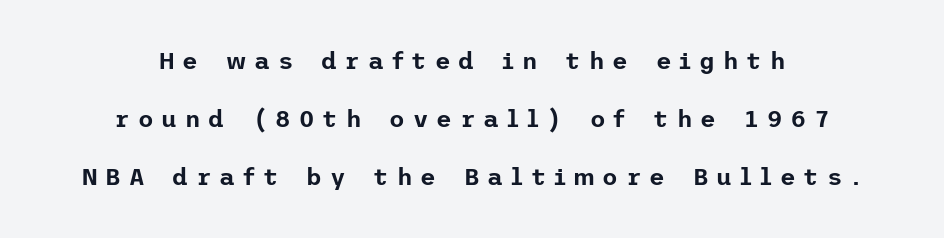
The image shows 24 px text type, upright; set centered, loose line spacing (2.41x), unusually wide letter spacing (+0.33 em), not underlined.
